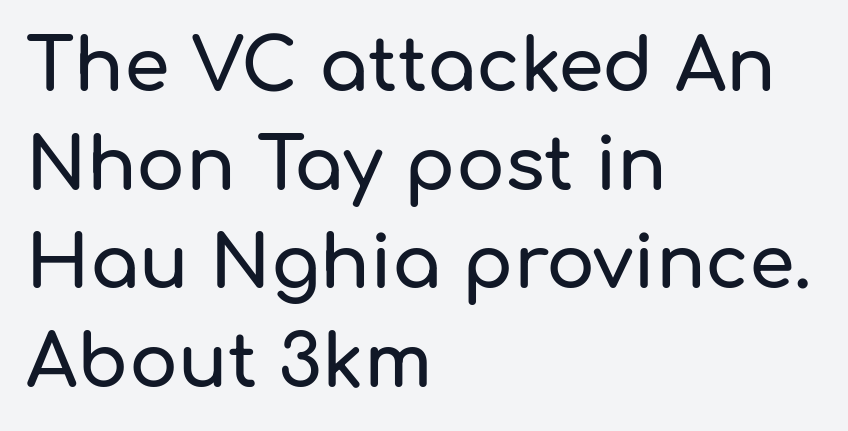
Q: Is the text italic (slanted)? A: No, it is upright.
Q: Is the typeface a serif or a sans-serif typeface? A: Sans-serif.
Q: Is the text underlined? A: No.
Q: How is the paragraph aligned? A: Left-aligned.
Q: Is the spacing between letters normal or unusually wide? A: Normal.
Q: Is the spacing between lines tight, normal or loose? A: Normal.
Q: Width (condensed, normal, or wide)? A: Normal.
Q: Stroke contrast? A: Low.
Q: x-height? A: Medium.
Q: Monospaced? A: No.
